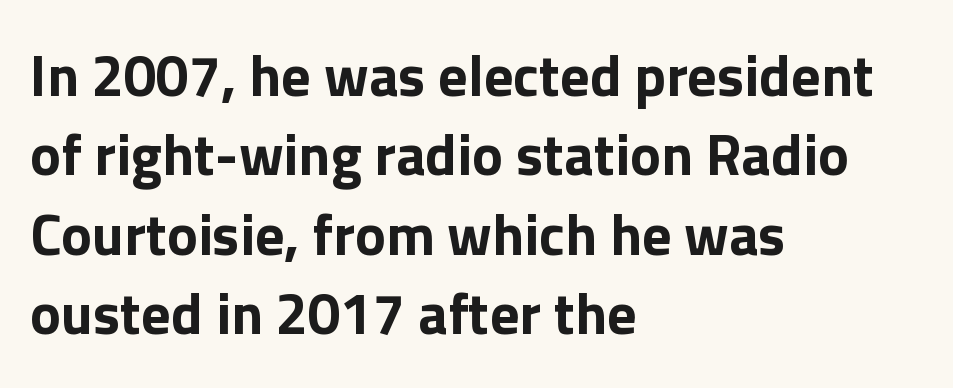
This rendering uses left alignment, leaving the right contour irregular. The type is set solid horizontally, with unmodified tracking. Typographic density is high because the face is bold. Is this a fixed-width face? No — the glyphs have proportional, varying widths. Each row of text sits above clean, open space.
